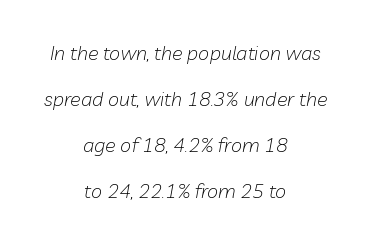
Horizontal bands of white between lines are thick stripes. Slant detected: the letters are inclined. Compared with a flush-left layout, this one balances lines on the center instead. Short note: letters normally spaced. Any mark beneath the type? The region is blank. The cut favours lightness, reaching ordinary text weight at its darkest.
